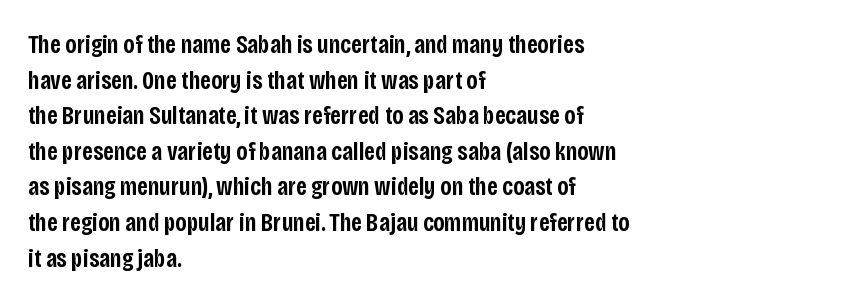
Q: Is the text bold? A: Semi-bold.
Q: Is the text italic (slanted)? A: No, it is upright.
Q: Is the text underlined? A: No.
Q: How is the paragraph aligned? A: Left-aligned.
Q: Is the spacing between letters normal or unusually wide? A: Normal.
Q: Is the spacing between lines tight, normal or loose? A: Normal.
